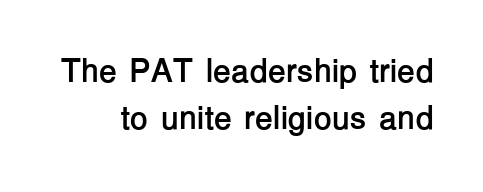
Q: Is the text bold? A: Yes.
Q: Is the text italic (slanted)? A: No, it is upright.
Q: Is the typeface a serif or a sans-serif typeface? A: Sans-serif.
Q: Is the text underlined? A: No.
Q: Is the spacing between letters normal or unusually wide? A: Normal.
Q: Is the spacing between lines tight, normal or loose? A: Normal.
Q: Width (condensed, normal, or wide)? A: Normal.
Q: Stroke contrast? A: Low.
Q: x-height? A: Medium.
Q: Monospaced? A: No.
